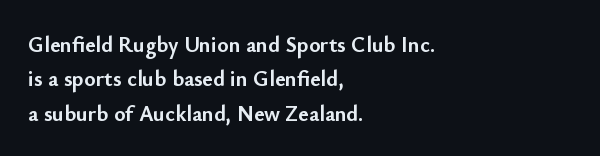
Upright lettering throughout. Just letters on the line, the space beneath them empty. The vertical gap from one line to the next is medium. Strong, thick strokes mark this as bold type. Short and long lines alike share a common starting point at left.
